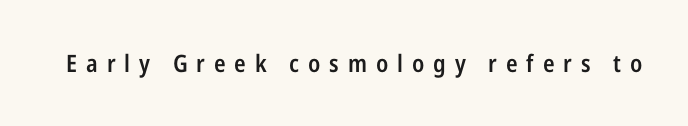
The image shows 24 px text type, upright; set unusually wide letter spacing (+0.37 em), not underlined.
